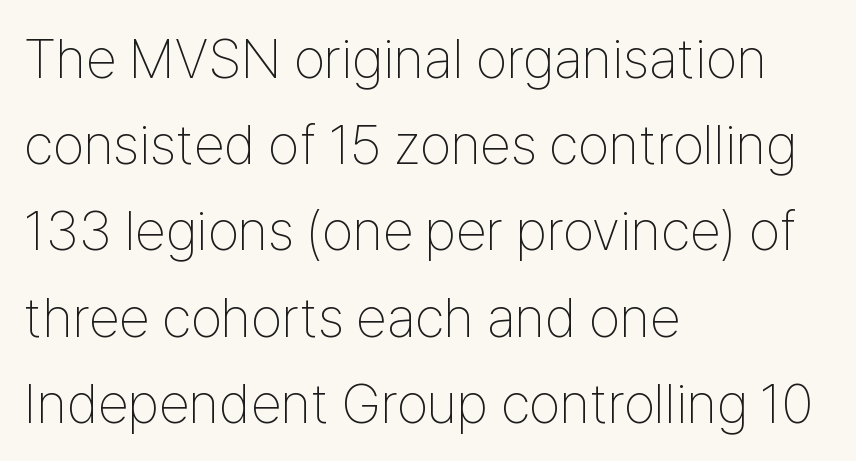
Q: Is the text bold? A: No.
Q: Is the text italic (slanted)? A: No, it is upright.
Q: Is the typeface a serif or a sans-serif typeface? A: Sans-serif.
Q: Is the text underlined? A: No.
Q: How is the paragraph aligned? A: Left-aligned.
Q: Is the spacing between letters normal or unusually wide? A: Normal.
Q: Is the spacing between lines tight, normal or loose? A: Normal.
Q: Width (condensed, normal, or wide)? A: Condensed.
Q: Stroke contrast? A: Low.
Q: x-height? A: Medium.
Q: Monospaced? A: No.
